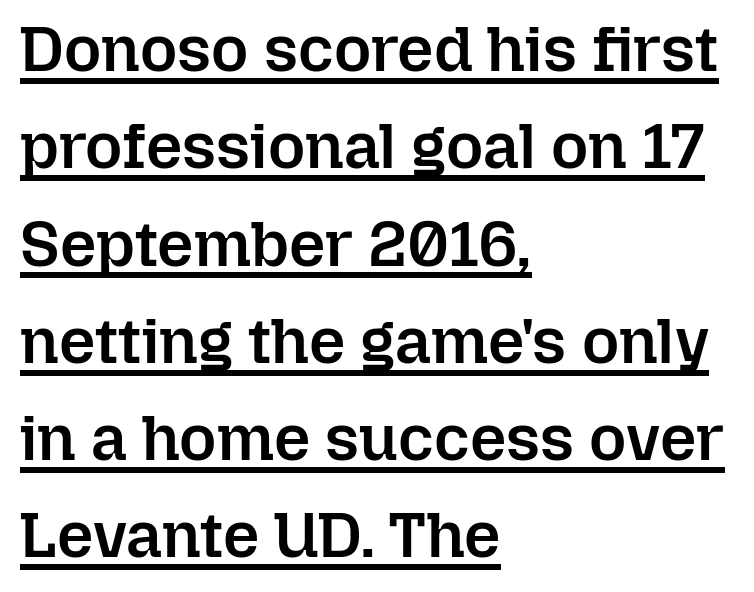
The image shows 64 px semibold type, upright; set left-aligned, normal line spacing (1.52x), normal letter spacing, underlined; low stroke contrast and a medium x-height.
